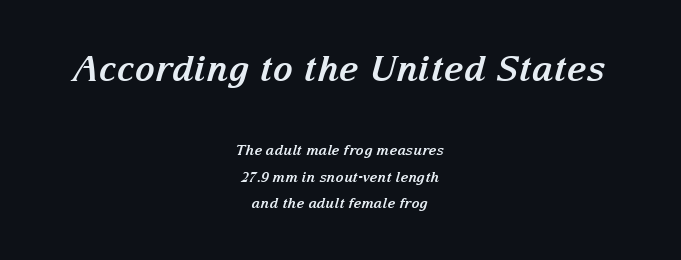
{"serif": "yes", "italic": "yes", "lean": "right", "slant_degrees": 15, "bold": "yes", "weight": "bold", "width": "normal", "stroke_contrast": "medium", "x_height": "medium", "monospaced": "no", "underline": "no", "align": "center", "line_spacing_ratio": 1.87, "letter_spacing": "normal", "letter_spacing_em": 0.0, "larger_block": "first", "size_ratio": 2.5, "glyph_px": 35}
